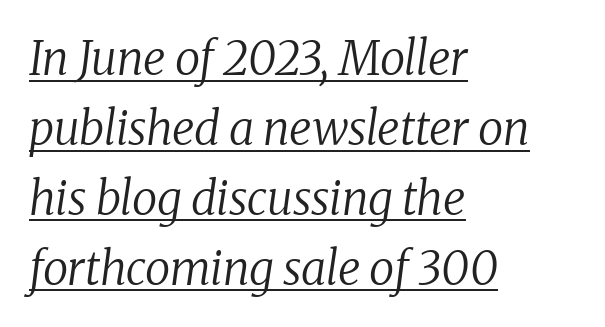
{"serif": "yes", "italic": "yes", "lean": "right", "slant_degrees": 8, "bold": "no", "weight": "regular", "width": "normal", "stroke_contrast": "low", "x_height": "medium", "monospaced": "no", "underline": "yes", "align": "left", "line_spacing": "normal", "line_spacing_ratio": 1.52, "letter_spacing": "normal", "letter_spacing_em": 0.0, "glyph_px": 46}
